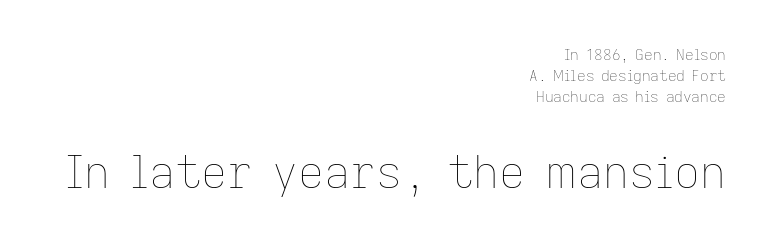
Q: Is the text bold? A: No.
Q: Is the text italic (slanted)? A: No, it is upright.
Q: Is the text underlined? A: No.
Q: How is the paragraph aligned? A: Right-aligned.
Q: Is the spacing between letters normal or unusually wide? A: Normal.
Q: Is the spacing between lines tight, normal or loose? A: Normal.
Q: Which block of text is set in a larger size, the first (top) or the second (bottom)? A: The second (bottom) one.
Q: Width (condensed, normal, or wide)? A: Normal.
Q: Stroke contrast? A: Low.
Q: x-height? A: Medium.
Q: Monospaced? A: No.
